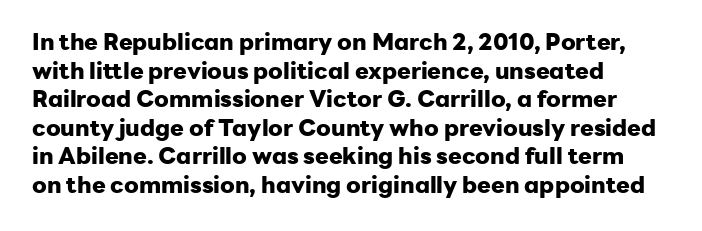
The image shows 23 px bold type, upright; set left-aligned, line spacing 1.24x, normal letter spacing, not underlined.
